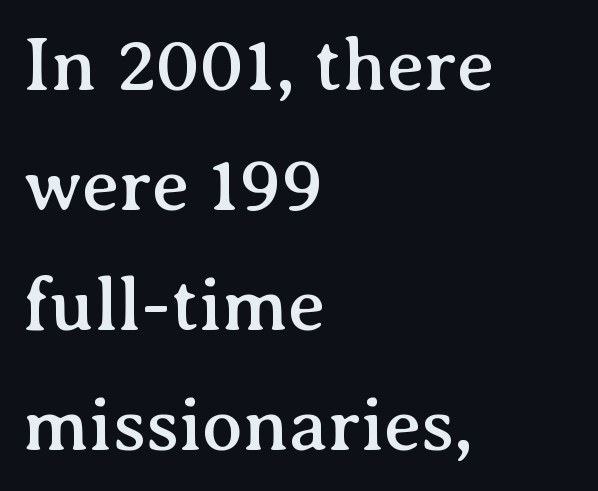
{"serif": "yes", "italic": "no", "width": "normal", "stroke_contrast": "medium", "x_height": "medium", "monospaced": "no", "underline": "no", "align": "left", "line_spacing": "normal", "line_spacing_ratio": 1.6, "letter_spacing": "normal", "letter_spacing_em": 0.0, "glyph_px": 75}
